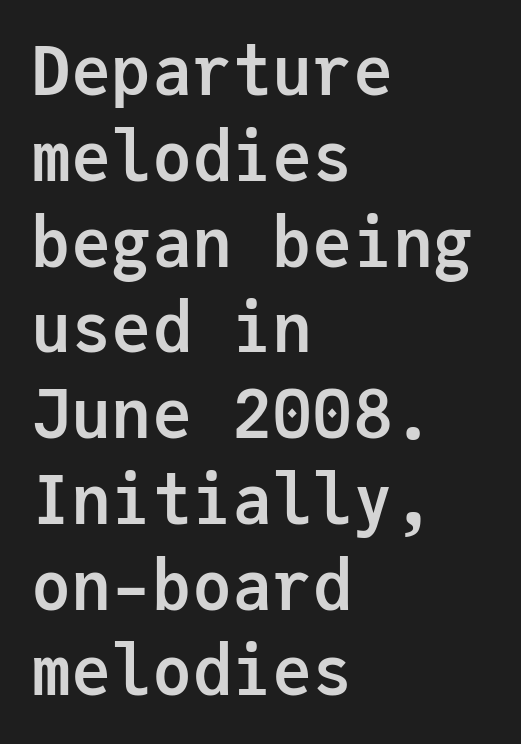
{"serif": "no", "italic": "no", "bold": "yes", "weight": "semibold", "width": "normal", "stroke_contrast": "low", "x_height": "medium", "monospaced": "yes", "underline": "no", "align": "left", "line_spacing": "normal", "line_spacing_ratio": 1.28, "letter_spacing": "normal", "letter_spacing_em": 0.0, "glyph_px": 67}
